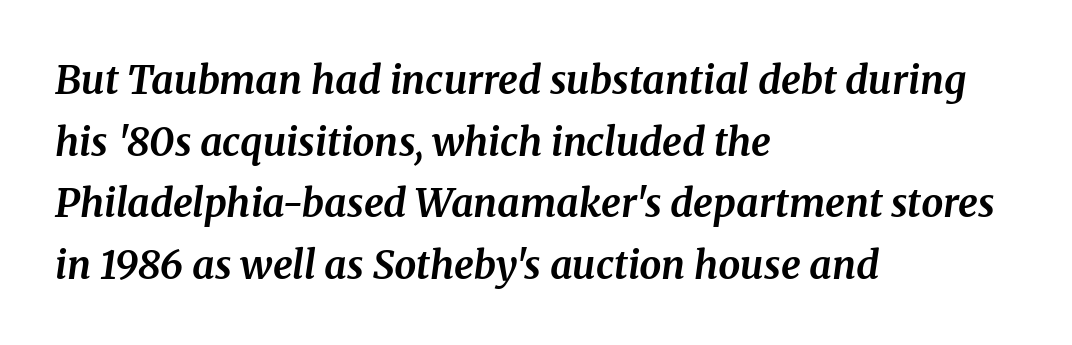
Is the block centered? No — it sits flush against the left margin. Yep, that's italic — everything's leaning. Think of a printed novel: that variable character pitch is what you see here. What's the leading like? Ordinary, nothing unusual. Lines of text with bare space underneath.
